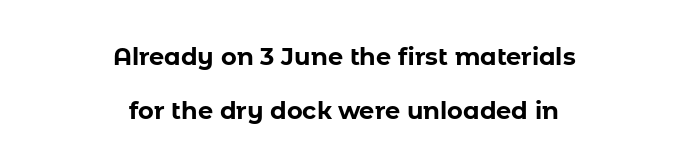
Unmarked baselines from the first word to the last. How heavy is the stroke? Heavy — this is a bold. Here the glyphs are tracked normally, forming tight word shapes. The letters stand straight up with perfectly vertical stems. The passage is arranged like a title page — every line centered. Each new line begins a long way beneath the previous one.
